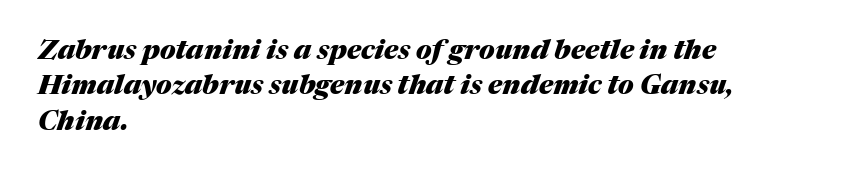
Q: Is the text bold? A: Yes.
Q: Is the text italic (slanted)? A: Yes, it leans right by about 17 degrees.
Q: Is the text underlined? A: No.
Q: How is the paragraph aligned? A: Left-aligned.
Q: Is the spacing between letters normal or unusually wide? A: Normal.
Q: Is the spacing between lines tight, normal or loose? A: Normal.
